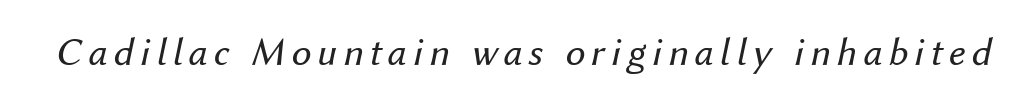
The font is comparable to plain body text, perhaps lighter. The foot of each line stays bare and open. The text carries the slant typical of an italic or oblique font. Is this a fixed-width face? No — the glyphs have proportional, varying widths.
